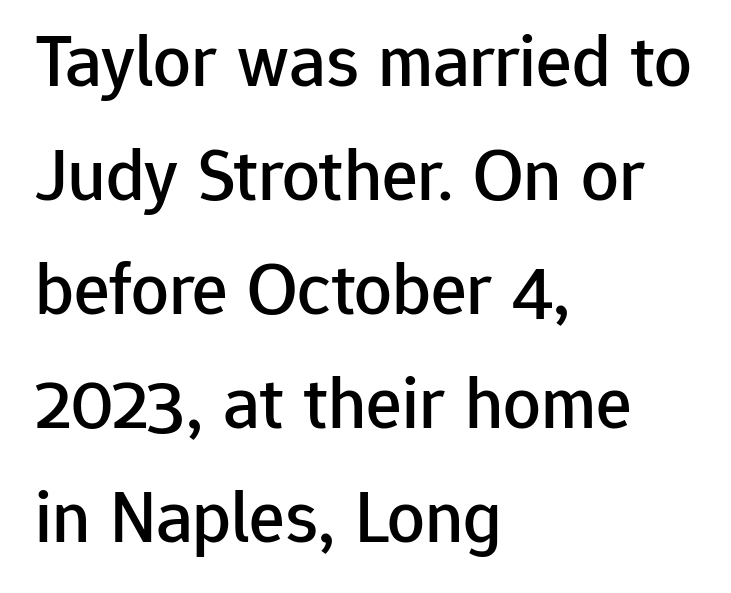
The space beneath each line is pristine and unruled. You could not count columns in this text — the font is proportionally spaced. Left-aligned paragraph, ragged on the right. Italic: no, the glyphs are upright roman. Regular leading. The passage shown is typeset with a sans-serif family.
